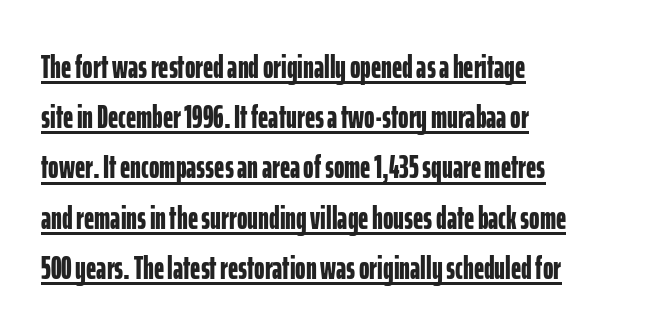
Q: Is the text bold? A: Yes.
Q: Is the text italic (slanted)? A: No, it is upright.
Q: Is the typeface a serif or a sans-serif typeface? A: Sans-serif.
Q: Is the text underlined? A: Yes.
Q: How is the paragraph aligned? A: Left-aligned.
Q: Is the spacing between letters normal or unusually wide? A: Normal.
Q: Is the spacing between lines tight, normal or loose? A: Normal.
Q: Width (condensed, normal, or wide)? A: Condensed.
Q: Stroke contrast? A: Low.
Q: x-height? A: Medium.
Q: Monospaced? A: No.
